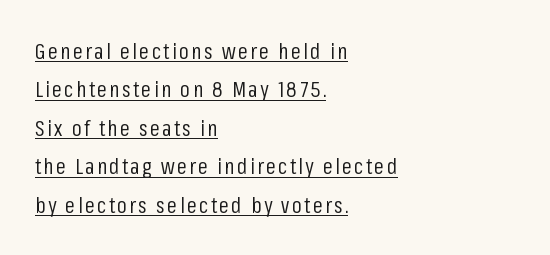
The specimen includes a rule beneath the text block's lines. Teacher's note: observe the even left margin — that is flush-left alignment. Stroke mass is kept to a normal reading level or below. The letters stand straight up with perfectly vertical stems.
